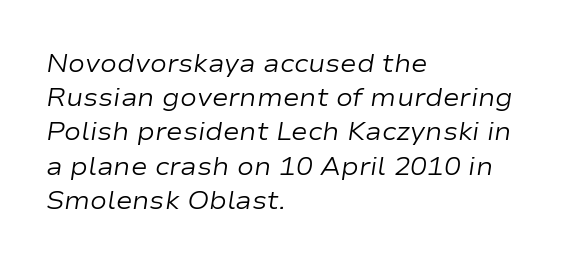
{"italic": "yes", "lean": "right", "slant_degrees": 9, "bold": "no", "underline": "no", "align": "left", "line_spacing": "normal", "line_spacing_ratio": 1.37, "letter_spacing": "normal", "letter_spacing_em": 0.0, "glyph_px": 25}
